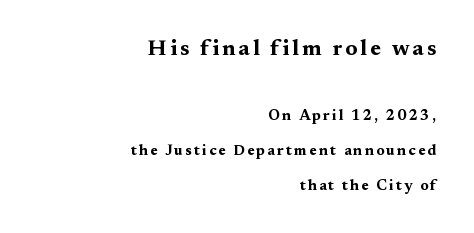
Loosely led — the rows are spread out. A roman cut, with each character standing at attention. Set as a true bold cut, around the 700 mark. The ragged edge is on the left, which tells us the setting is flush right. In this sample the first text group is rendered at the bigger scale.
